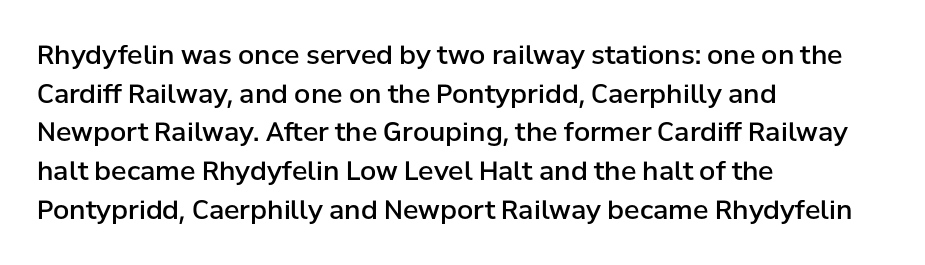
Q: Is the text bold? A: Semi-bold.
Q: Is the text italic (slanted)? A: No, it is upright.
Q: Is the text underlined? A: No.
Q: How is the paragraph aligned? A: Left-aligned.
Q: Is the spacing between letters normal or unusually wide? A: Normal.
Q: Is the spacing between lines tight, normal or loose? A: Normal.
